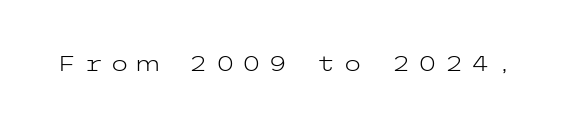
Caption: expanded tracking, letters set apart. Clear beneath every line of the passage. Unlike italic type, these characters show no tilt at all. This is not heavy type; no bold has been used.
